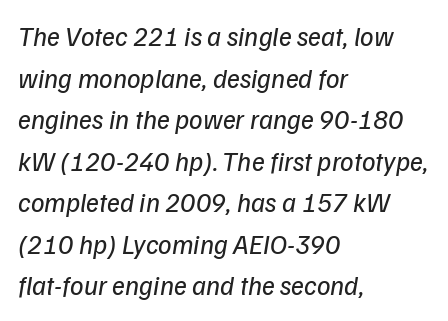
The image shows 27 px text type; set left-aligned, normal line spacing (1.54x), normal letter spacing, not underlined.
